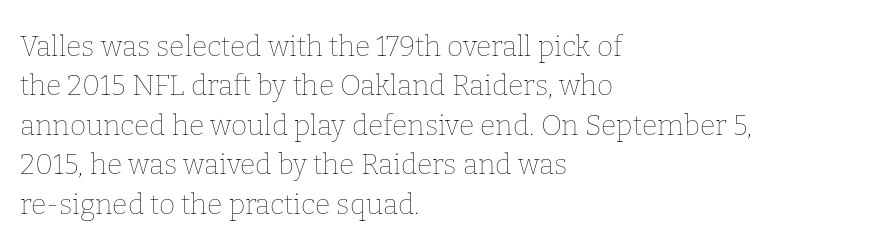
{"italic": "no", "bold": "no", "weight": "thin", "width": "normal", "stroke_contrast": "low", "x_height": "medium", "monospaced": "no", "underline": "no", "align": "left", "line_spacing": "normal", "line_spacing_ratio": 1.41, "letter_spacing": "normal", "letter_spacing_em": 0.0, "glyph_px": 28}
